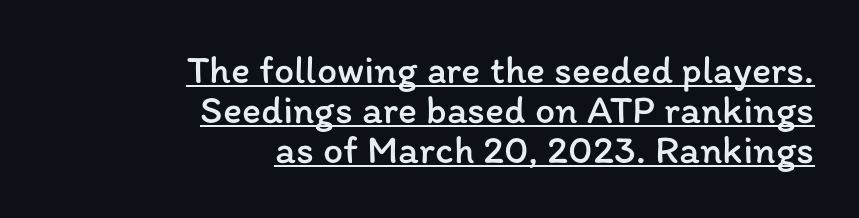
The image shows 40 px regular-weight type, upright; set right-aligned, tight line spacing (1.0x), normal letter spacing, underlined; low stroke contrast and a medium x-height.
